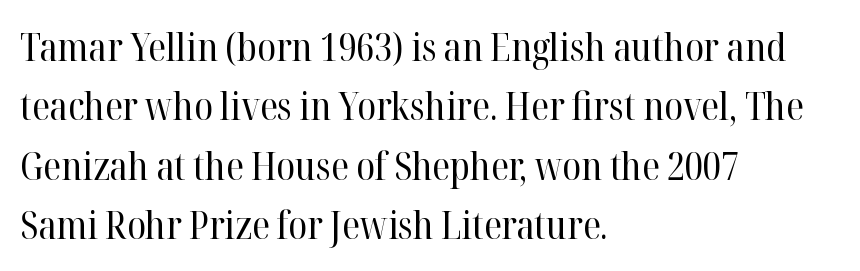
{"serif": "yes", "italic": "no", "bold": "no", "weight": "regular", "width": "normal", "stroke_contrast": "high", "x_height": "medium", "monospaced": "no", "underline": "no", "align": "left", "line_spacing": "normal", "line_spacing_ratio": 1.56, "letter_spacing": "normal", "letter_spacing_em": 0.0, "glyph_px": 38}
